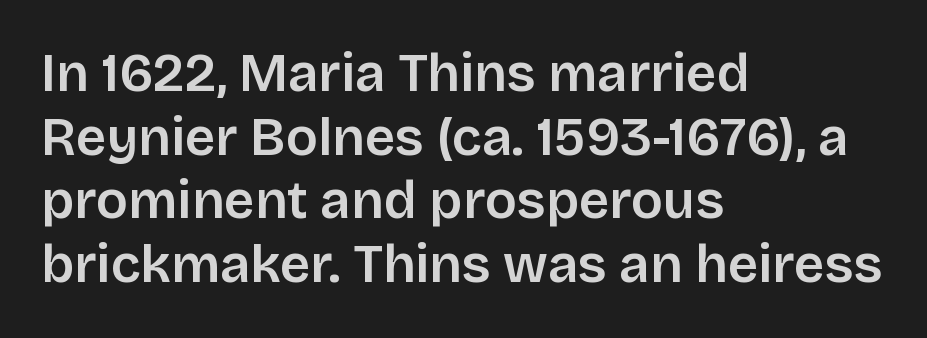
Characters remain perfectly vertical along every line. Rule under the text: the space is simply empty. These lines are rendered in a variable-pitch font. Glyph-to-glyph distance matches everyday printed text. The lines are quadded left. Firm but not heavy-handed strokes: this text is semibold.
